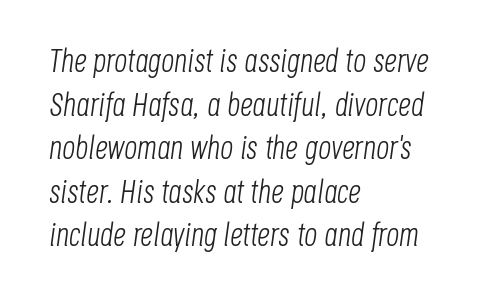
Is the type heavy? It reads as light-to-regular instead. Every character sits at an angle, as italics do. Does the leading feel generous? No, just average. Do the characters align in a grid? No, the font is proportional.
